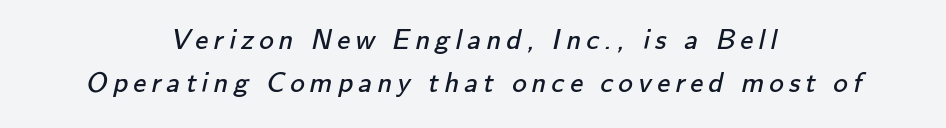
The image shows 29 px regular-weight sans-serif type; set centered, normal line spacing (1.5x), not underlined; low stroke contrast and a small x-height.
